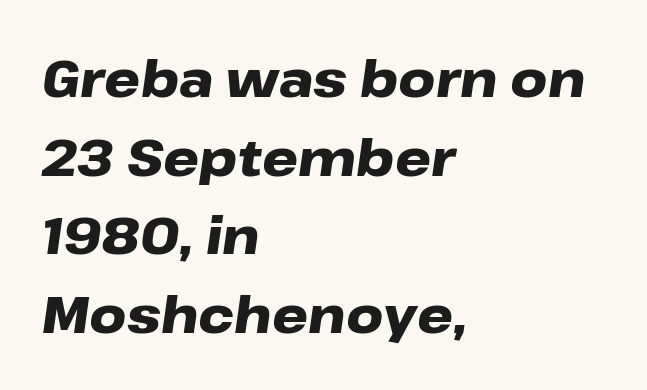
The rendering applies a slant to the glyphs. Default kerning and tracking; the words read as compact shapes. Every row of glyphs begins at an identical x-position on the left. The face used here is proportionally spaced, like ordinary book or web type. Strong, thick strokes mark this as bold type.
